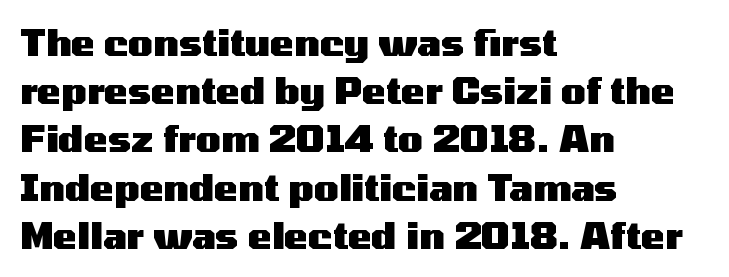
The image shows 36 px heavy, wide sans-serif type, upright; set left-aligned, normal line spacing (1.34x), normal letter spacing, not underlined; medium stroke contrast and a medium x-height.
